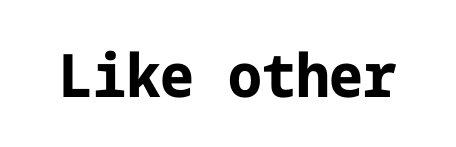
Unlike italic type, these characters show no tilt at all. This is heavy type, rendered in bold. Nope, no serifs anywhere on these letters. Check the space under the baseline: it is left empty. Here the glyphs are tracked normally, forming tight word shapes.
